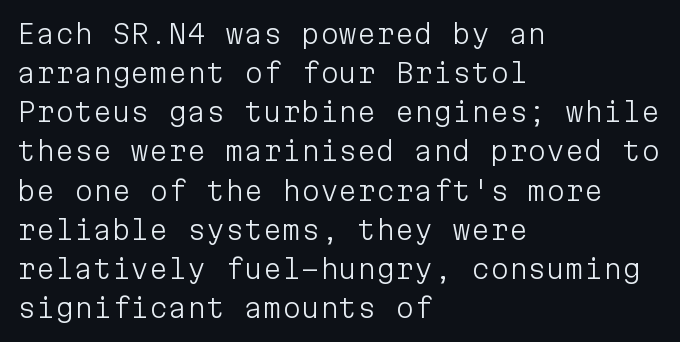
{"italic": "no", "bold": "no", "underline": "no", "align": "left", "line_spacing": "normal", "line_spacing_ratio": 1.45, "letter_spacing": "normal", "letter_spacing_em": 0.0, "glyph_px": 27}
